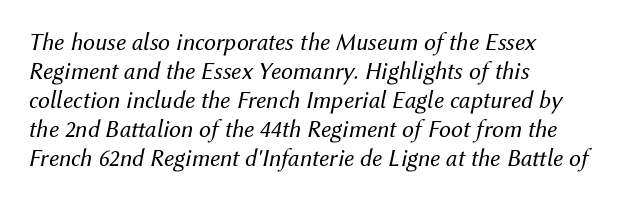
The type is set solid horizontally, with unmodified tracking. The strip under each line holds only bare page. This reads as an unemphasized weight, regular at the heaviest. Line beginnings align vertically; line endings do not. Quick note: italic.
